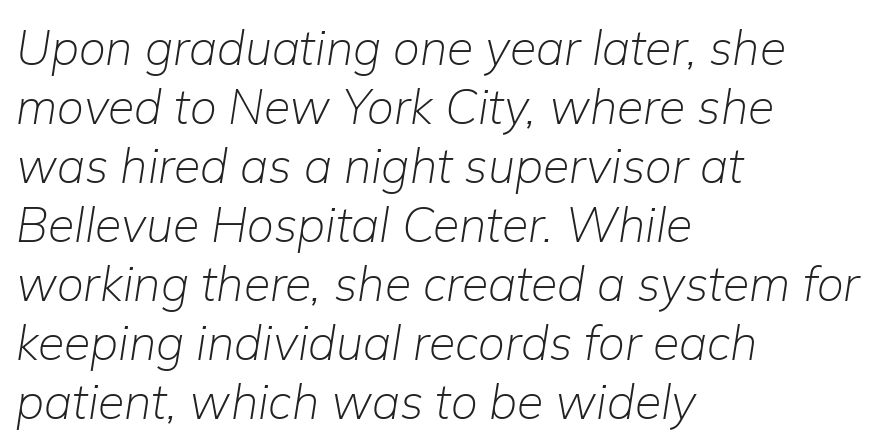
The image shows 48 px light type, italic (leaning right); set left-aligned, line spacing 1.23x, normal letter spacing, not underlined; low stroke contrast and a medium x-height.
